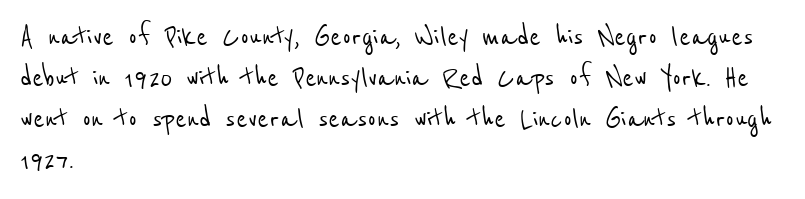
The image shows 34 px condensed sans-serif type; set left-aligned, line spacing 1.21x, normal letter spacing, not underlined; low stroke contrast and a medium x-height.
